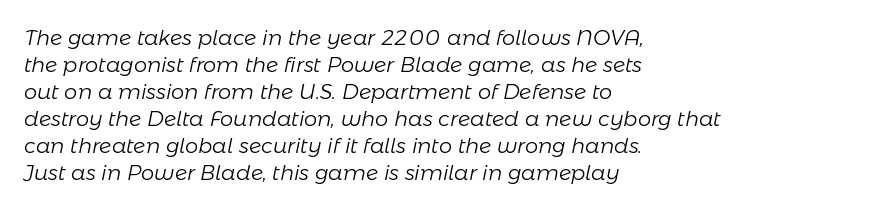
Teacher's note: observe the even left margin — that is flush-left alignment. Stroke mass is kept to a normal reading level or below. The lines sit at an ordinary, default distance from one another. The face used here is rendered with its standard letterfit. Unmarked baselines from the first word to the last.
